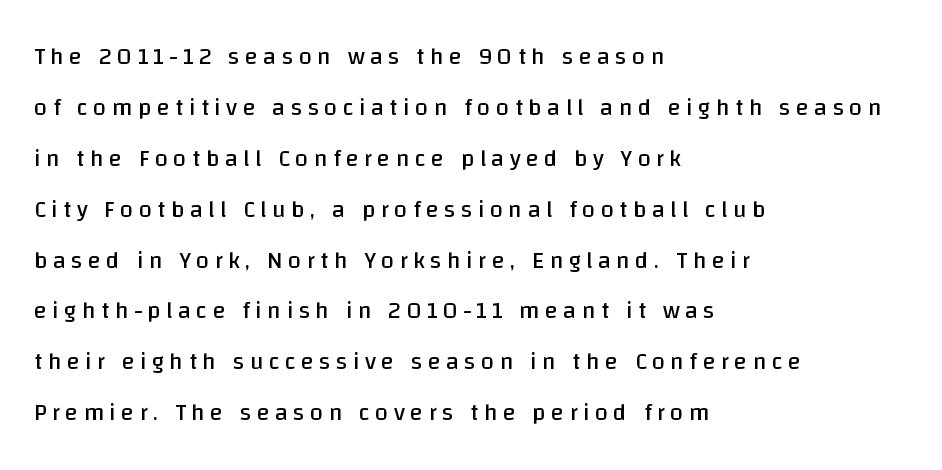
Q: Is the text bold? A: No.
Q: Is the text italic (slanted)? A: No, it is upright.
Q: Is the text underlined? A: No.
Q: How is the paragraph aligned? A: Left-aligned.
Q: Is the spacing between letters normal or unusually wide? A: Unusually wide.
Q: Is the spacing between lines tight, normal or loose? A: Loose.
